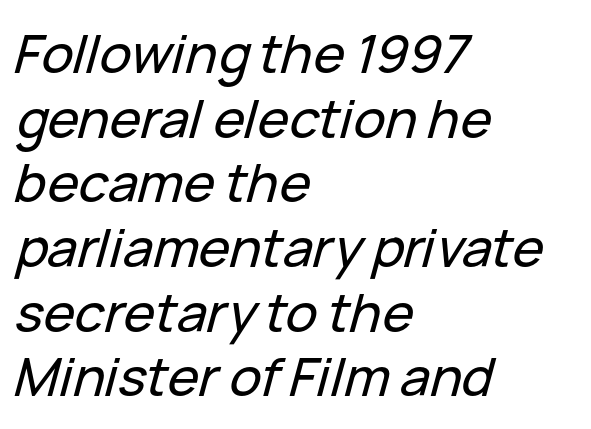
{"italic": "yes", "lean": "right", "slant_degrees": 15, "width": "normal", "stroke_contrast": "low", "x_height": "medium", "monospaced": "no", "underline": "no", "align": "left", "line_spacing_ratio": 1.22, "letter_spacing": "normal", "letter_spacing_em": 0.0, "glyph_px": 53}
